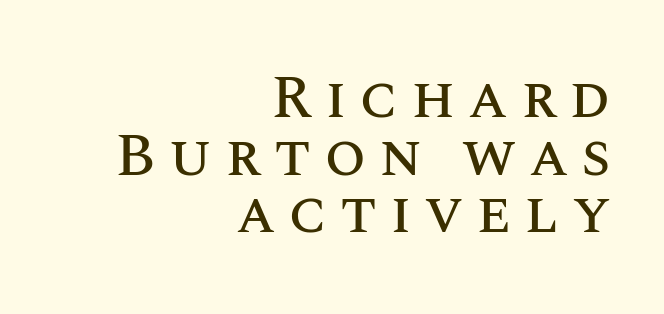
Q: Is the text italic (slanted)? A: No, it is upright.
Q: Is the text underlined? A: No.
Q: How is the paragraph aligned? A: Right-aligned.
Q: Is the spacing between letters normal or unusually wide? A: Unusually wide.
Q: Is the spacing between lines tight, normal or loose? A: Tight.
Q: Width (condensed, normal, or wide)? A: Normal.
Q: Stroke contrast? A: Medium.
Q: x-height? A: Large.
Q: Monospaced? A: No.
